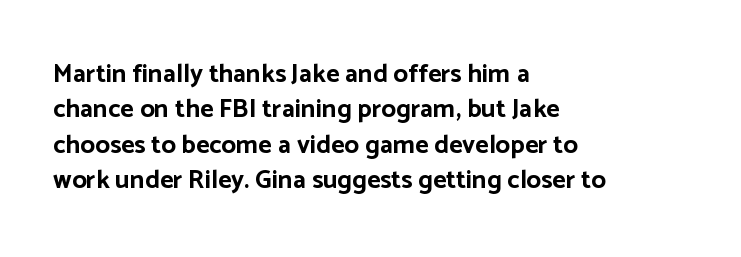
{"italic": "no", "bold": "yes", "underline": "no", "align": "left", "line_spacing": "normal", "line_spacing_ratio": 1.36, "letter_spacing": "normal", "letter_spacing_em": 0.0, "glyph_px": 26}
